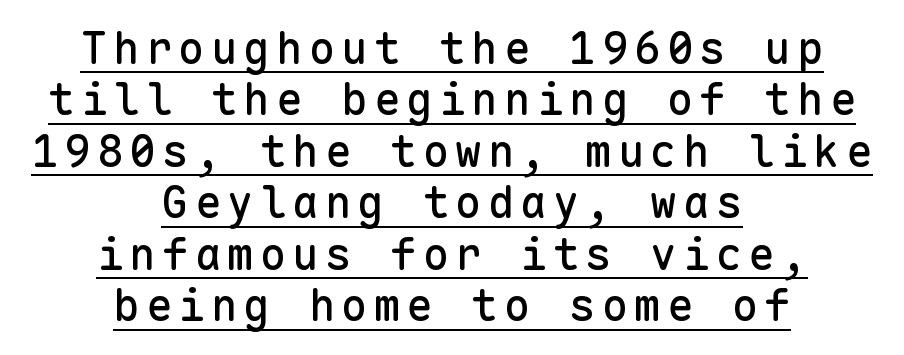
The image shows 44 px sans-serif type, upright, monospaced; set centered, line spacing 1.17x, underlined; low stroke contrast and a medium x-height.
